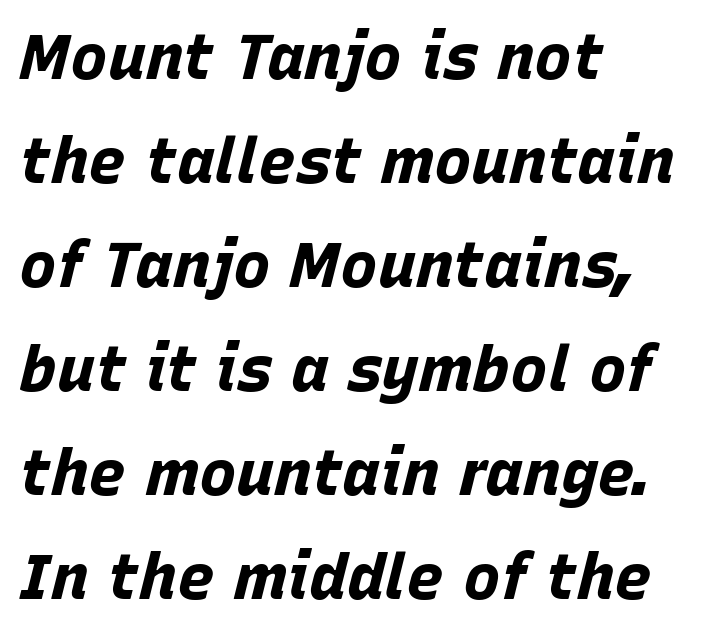
The image shows 63 px bold type, italic (leaning right); set left-aligned, normal line spacing (1.65x), normal letter spacing, not underlined; low stroke contrast and a large x-height.
